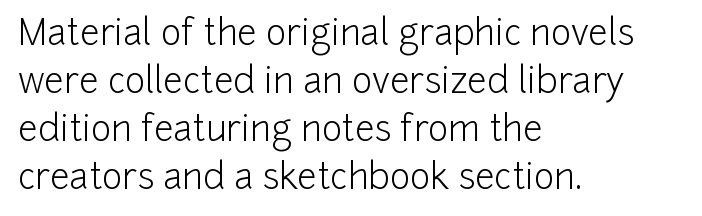
{"serif": "no", "italic": "no", "bold": "no", "weight": "light", "width": "normal", "stroke_contrast": "low", "x_height": "medium", "monospaced": "no", "underline": "no", "align": "left", "line_spacing": "normal", "line_spacing_ratio": 1.37, "letter_spacing": "normal", "letter_spacing_em": 0.0, "glyph_px": 35}
